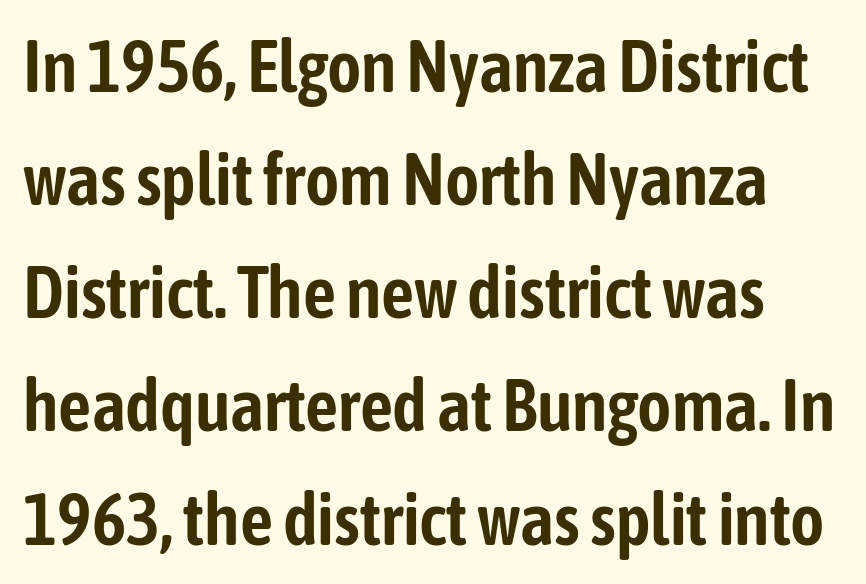
How are the letters spaced? Ordinarily, with no added tracking. Look at the bottom of the vertical strokes: they stop flat, with no serifs. Spacing verdict: proportional, widths tailored to each character. The rendering uses a moderate line-height, typical for paragraphs.
